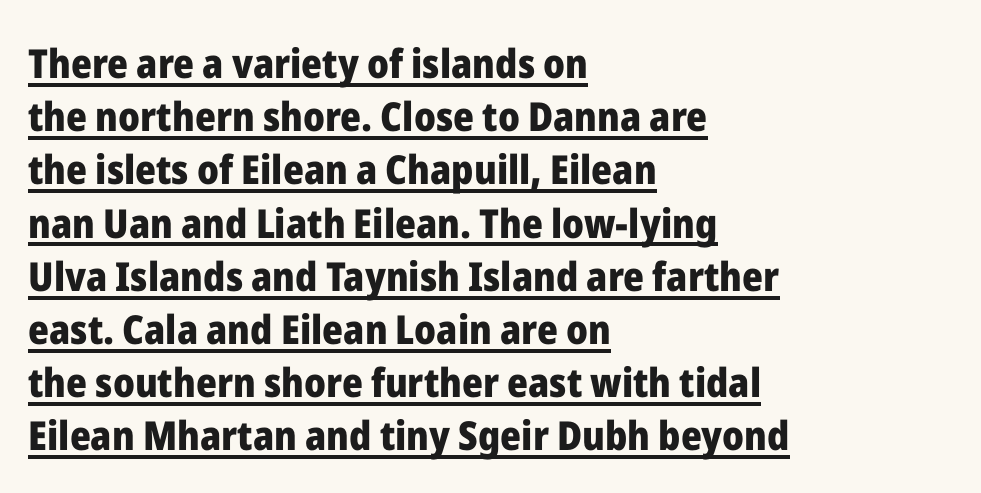
The image shows 40 px heavy sans-serif type, upright; set left-aligned, normal line spacing (1.33x), normal letter spacing, underlined; low stroke contrast and a medium x-height.
